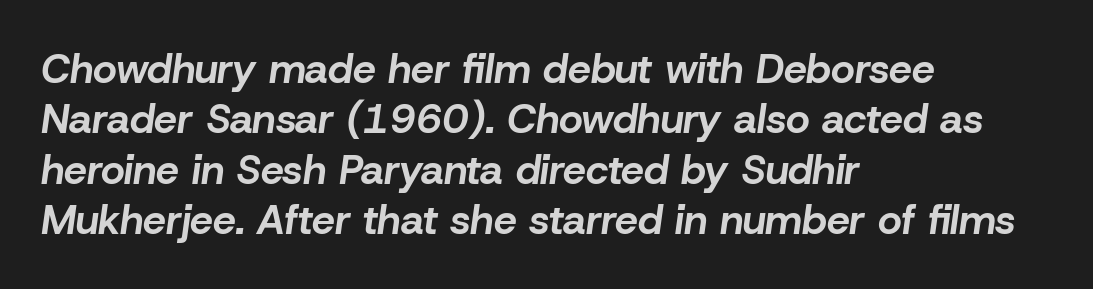
The image shows 41 px bold type, italic (leaning right); set left-aligned, line spacing 1.23x, normal letter spacing, not underlined; low stroke contrast and a medium x-height.
